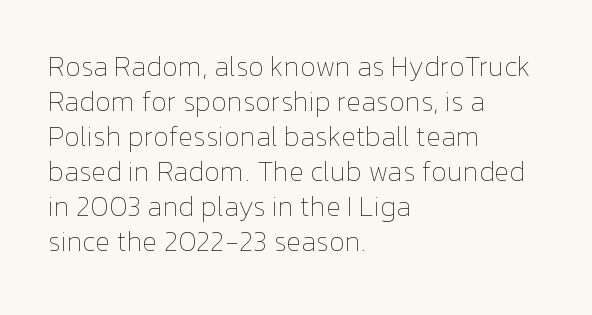
{"italic": "no", "bold": "no", "weight": "thin", "width": "normal", "stroke_contrast": "low", "x_height": "medium", "monospaced": "no", "underline": "no", "align": "left", "line_spacing": "normal", "line_spacing_ratio": 1.25, "letter_spacing": "normal", "letter_spacing_em": 0.0, "glyph_px": 28}
